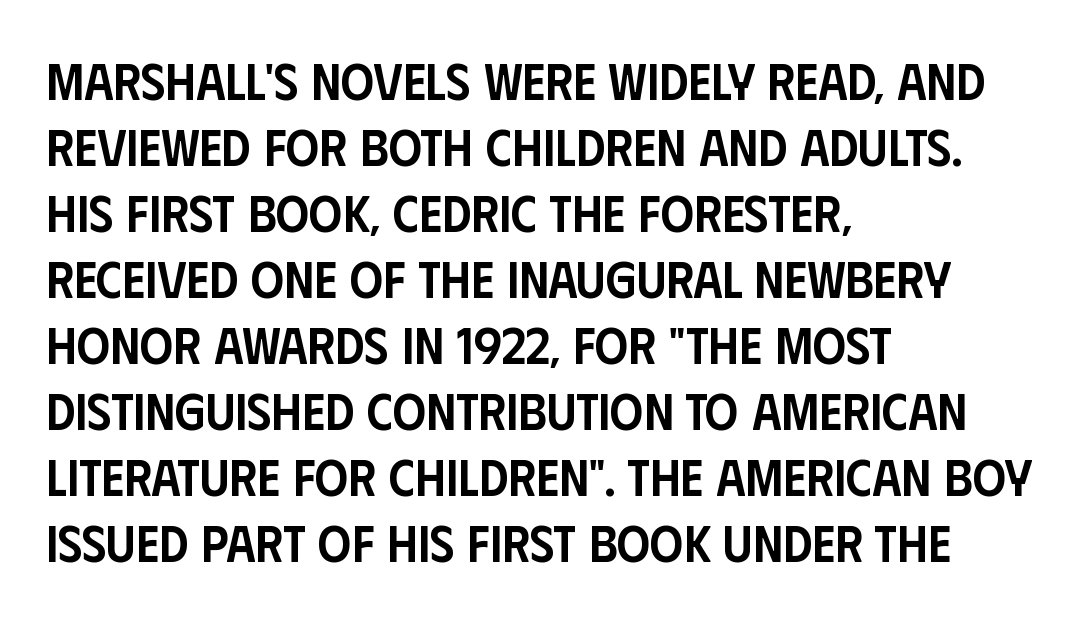
Q: Is the text bold? A: Semi-bold.
Q: Is the text italic (slanted)? A: No, it is upright.
Q: Is the typeface a serif or a sans-serif typeface? A: Sans-serif.
Q: Is the text underlined? A: No.
Q: How is the paragraph aligned? A: Left-aligned.
Q: Is the spacing between letters normal or unusually wide? A: Normal.
Q: Is the spacing between lines tight, normal or loose? A: Normal.
Q: Width (condensed, normal, or wide)? A: Condensed.
Q: Stroke contrast? A: Low.
Q: x-height? A: Large.
Q: Monospaced? A: No.
